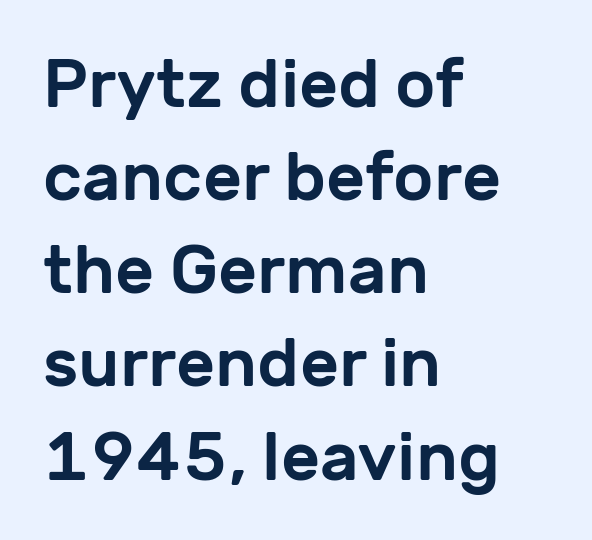
Look at the bottom of the vertical strokes: they stop flat, with no serifs. The type is set solid horizontally, with unmodified tracking. Line beginnings align vertically; line endings do not. Rows of type keep a routine distance in the vertical direction.
